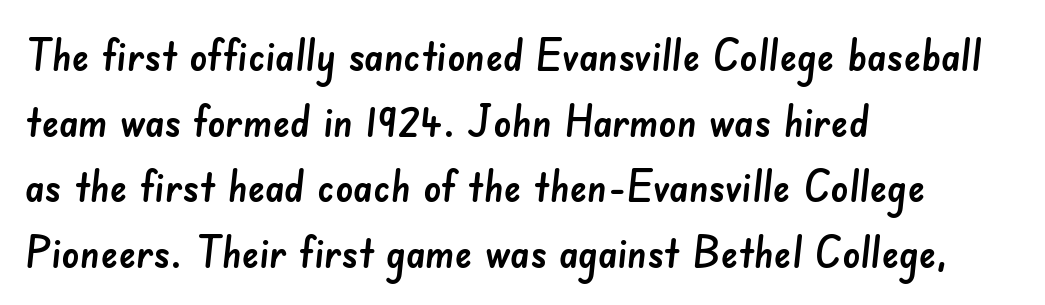
Q: Is the typeface a serif or a sans-serif typeface? A: Sans-serif.
Q: Is the text underlined? A: No.
Q: How is the paragraph aligned? A: Left-aligned.
Q: Is the spacing between letters normal or unusually wide? A: Normal.
Q: Is the spacing between lines tight, normal or loose? A: Normal.
Q: Width (condensed, normal, or wide)? A: Normal.
Q: Stroke contrast? A: Low.
Q: x-height? A: Small.
Q: Monospaced? A: No.
